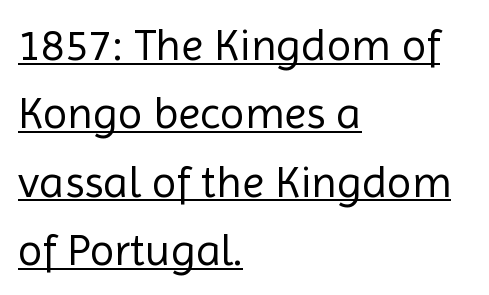
{"serif": "no", "italic": "no", "bold": "no", "weight": "regular", "width": "normal", "x_height": "medium", "monospaced": "no", "underline": "yes", "align": "left", "line_spacing": "normal", "line_spacing_ratio": 1.52, "letter_spacing": "normal", "letter_spacing_em": 0.0, "glyph_px": 45}
